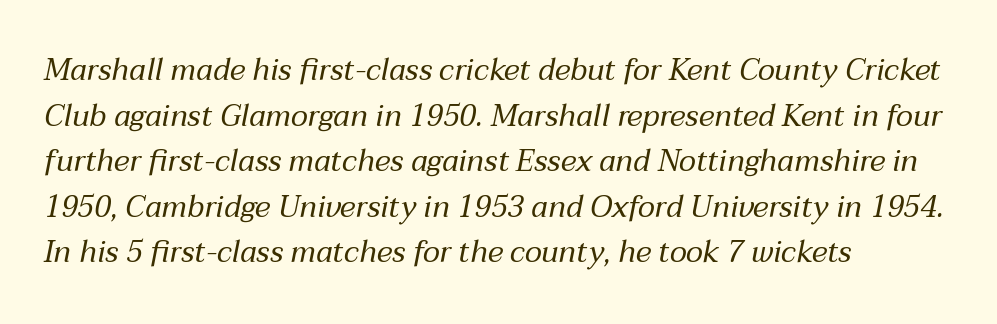
Q: Is the text bold? A: No.
Q: Is the text italic (slanted)? A: Yes, it leans right by about 12 degrees.
Q: Is the text underlined? A: No.
Q: How is the paragraph aligned? A: Left-aligned.
Q: Is the spacing between letters normal or unusually wide? A: Normal.
Q: Is the spacing between lines tight, normal or loose? A: Normal.
Q: Width (condensed, normal, or wide)? A: Normal.
Q: Stroke contrast? A: Medium.
Q: x-height? A: Medium.
Q: Monospaced? A: No.
